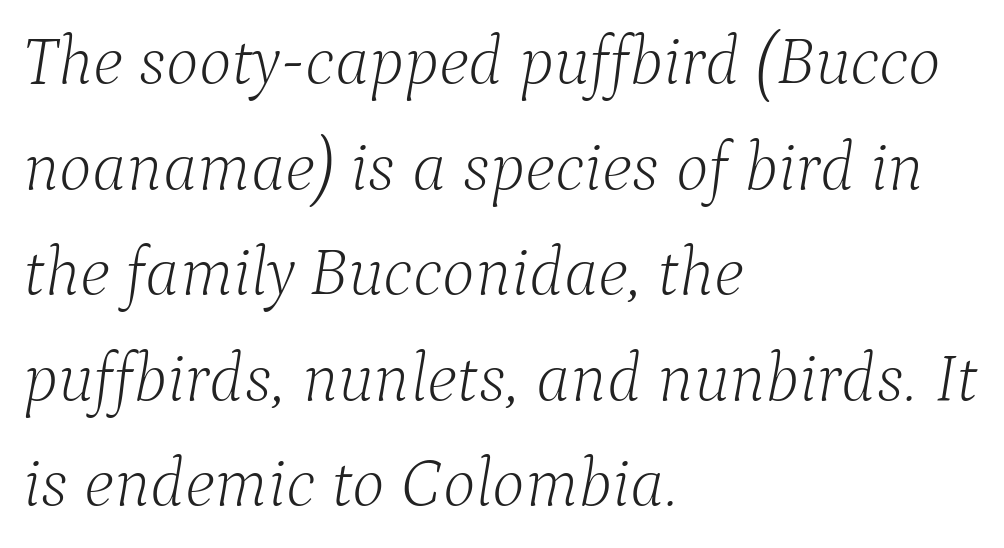
Words float on clear page, feet unadorned. Italic: yes, the glyphs are oblique. The passage shown stacks its lines at a standard gap. This sample has the flowing, uneven cadence of proportional lettering.
